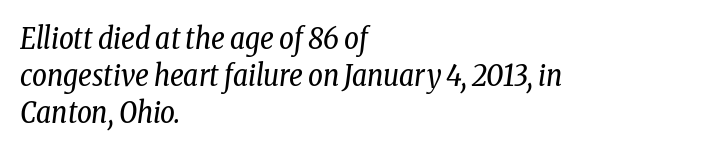
The image shows 29 px regular-weight, condensed serif type, italic (leaning right); set left-aligned, normal line spacing (1.28x), normal letter spacing, not underlined; low stroke contrast and a medium x-height.
